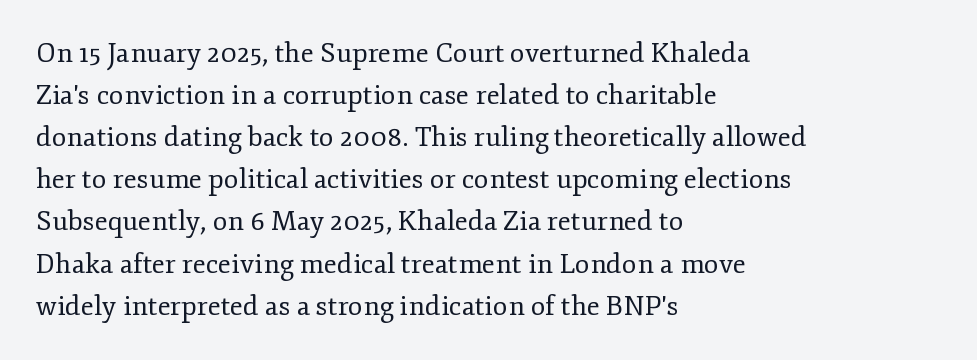
{"italic": "no", "bold": "no", "underline": "no", "align": "left", "line_spacing": "normal", "line_spacing_ratio": 1.56, "letter_spacing": "normal", "letter_spacing_em": 0.0, "glyph_px": 27}
